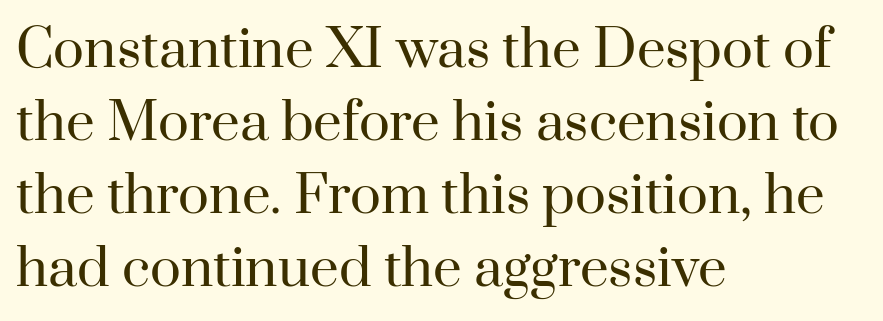
{"serif": "yes", "italic": "no", "bold": "no", "weight": "regular", "width": "normal", "stroke_contrast": "high", "x_height": "small", "monospaced": "no", "underline": "no", "align": "left", "line_spacing": "normal", "line_spacing_ratio": 1.43, "letter_spacing": "normal", "letter_spacing_em": 0.0, "glyph_px": 51}
